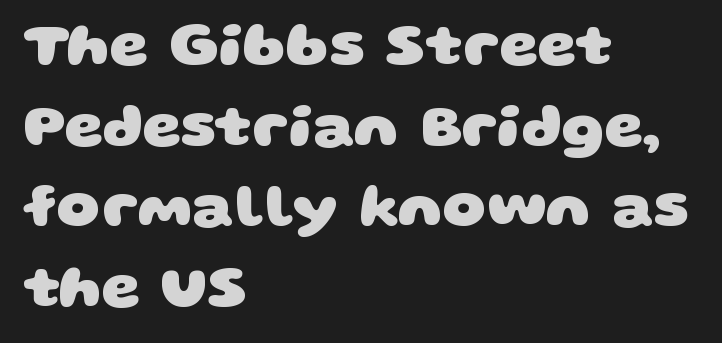
The image shows 61 px heavy, wide sans-serif type; set left-aligned, normal line spacing (1.32x), normal letter spacing, not underlined; low stroke contrast and a large x-height.
